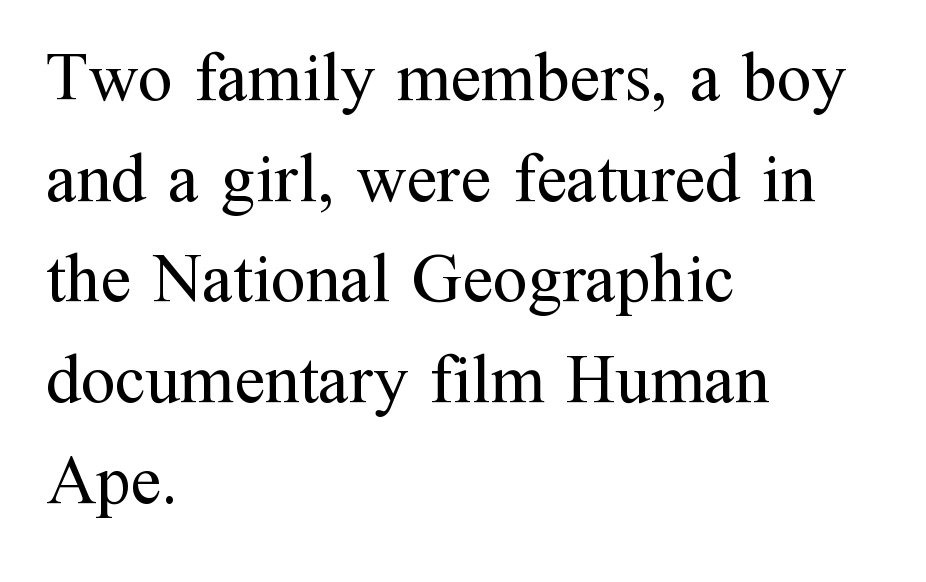
The typesetting does not lean heavy: it is not bold. Where is the straight margin? On the left. The face used here is rendered with its standard letterfit. Decoration check: the copy has no underline. Tall strokes in this sample are plumb rather than angled.
